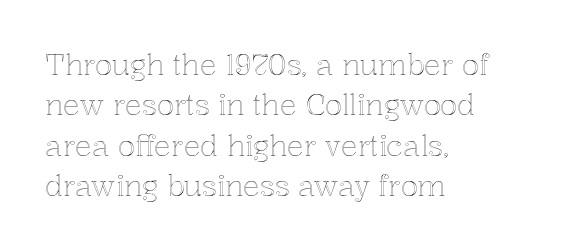
Q: Is the text italic (slanted)? A: No, it is upright.
Q: Is the text underlined? A: No.
Q: How is the paragraph aligned? A: Left-aligned.
Q: Is the spacing between letters normal or unusually wide? A: Normal.
Q: Is the spacing between lines tight, normal or loose? A: Normal.
Q: Width (condensed, normal, or wide)? A: Normal.
Q: x-height? A: Medium.
Q: Monospaced? A: No.
